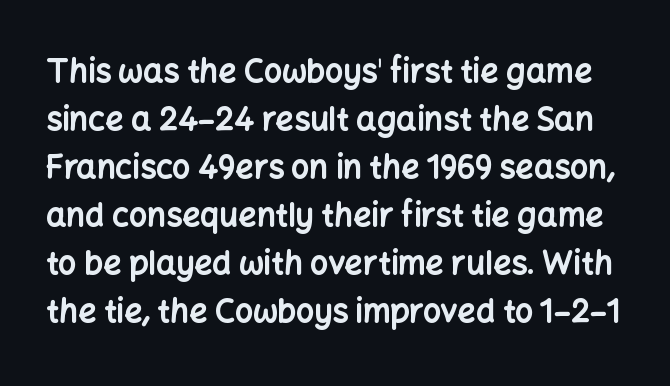
Q: Is the text bold? A: Yes.
Q: Is the text italic (slanted)? A: No, it is upright.
Q: Is the typeface a serif or a sans-serif typeface? A: Sans-serif.
Q: Is the text underlined? A: No.
Q: Is the spacing between letters normal or unusually wide? A: Normal.
Q: Is the spacing between lines tight, normal or loose? A: Normal.
Q: Width (condensed, normal, or wide)? A: Normal.
Q: Stroke contrast? A: Low.
Q: x-height? A: Medium.
Q: Monospaced? A: No.
